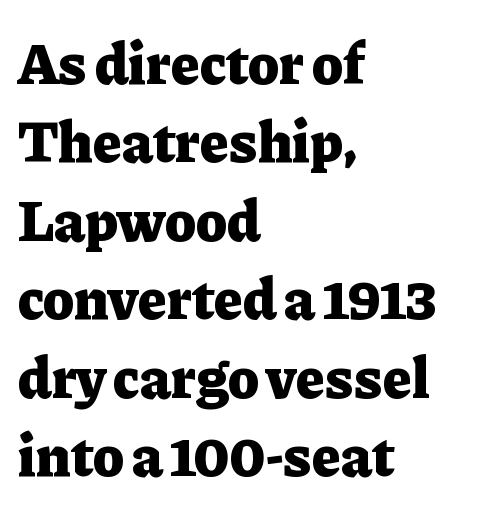
The image shows 59 px heavy serif type, upright; set left-aligned, normal line spacing (1.33x), normal letter spacing, not underlined; low stroke contrast and a medium x-height.
